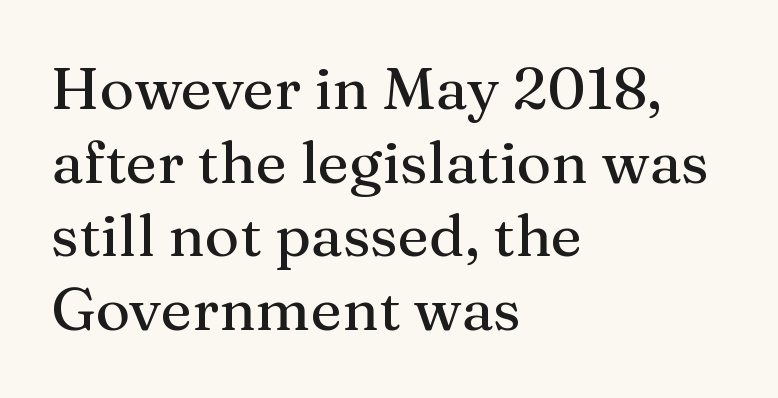
{"serif": "yes", "italic": "no", "width": "normal", "stroke_contrast": "medium", "x_height": "medium", "monospaced": "no", "underline": "no", "align": "left", "line_spacing": "normal", "line_spacing_ratio": 1.25, "letter_spacing": "normal", "letter_spacing_em": 0.0, "glyph_px": 59}
